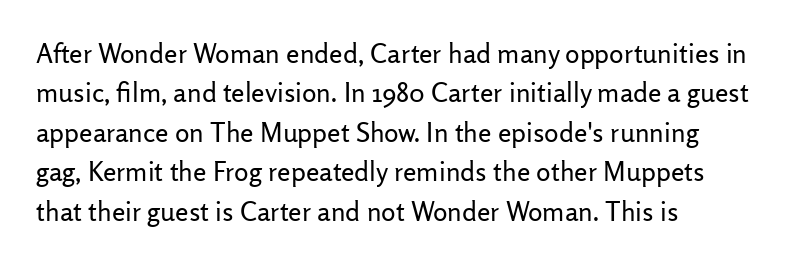
{"italic": "no", "bold": "no", "underline": "no", "line_spacing": "normal", "line_spacing_ratio": 1.46, "letter_spacing": "normal", "letter_spacing_em": 0.0, "glyph_px": 27}
